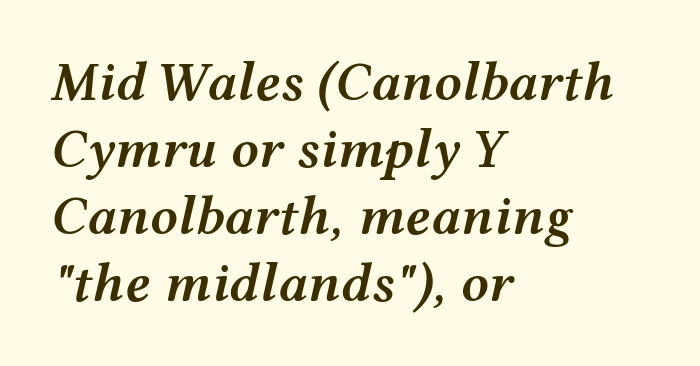
{"italic": "yes", "lean": "right", "slant_degrees": 12, "bold": "semi", "weight": "semibold", "width": "wide", "stroke_contrast": "medium", "x_height": "medium", "monospaced": "no", "underline": "no", "align": "left", "line_spacing_ratio": 1.22, "letter_spacing": "normal", "letter_spacing_em": 0.0, "glyph_px": 55}
